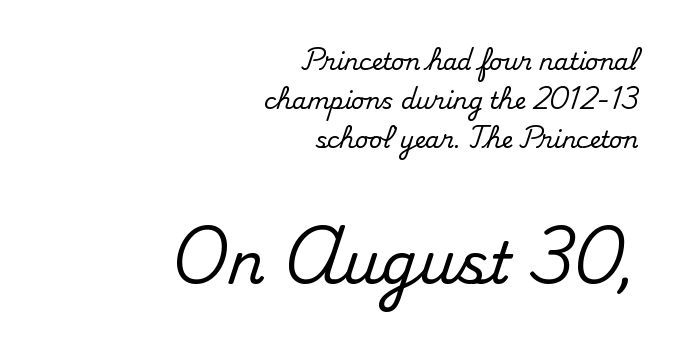
The image shows 58 px serif type; set right-aligned, normal line spacing (1.7x), normal letter spacing, not underlined; the second (bottom) block is 2.52x larger; medium stroke contrast and a small x-height.
